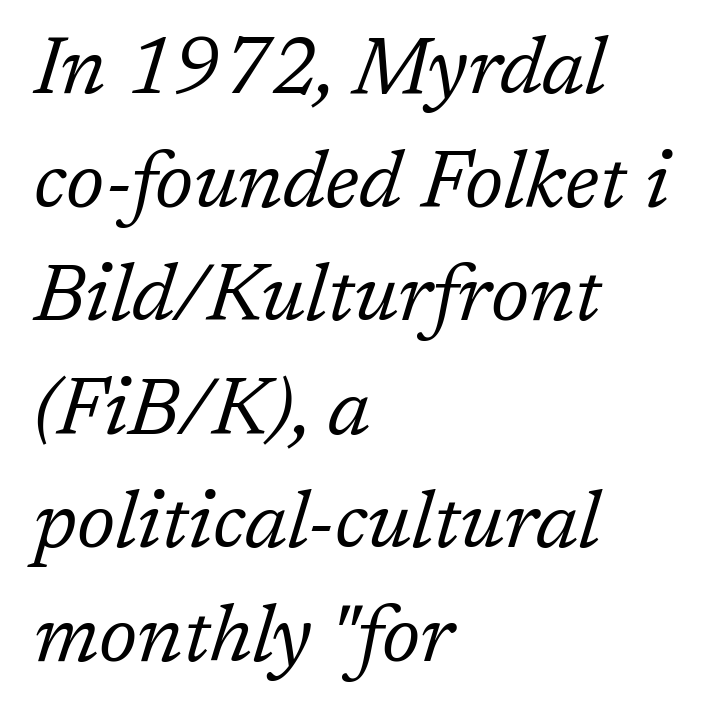
{"serif": "yes", "italic": "yes", "lean": "right", "slant_degrees": 17, "bold": "no", "weight": "regular", "width": "normal", "stroke_contrast": "low", "x_height": "medium", "monospaced": "no", "underline": "no", "align": "left", "line_spacing": "normal", "line_spacing_ratio": 1.42, "letter_spacing": "normal", "letter_spacing_em": 0.0, "glyph_px": 80}
